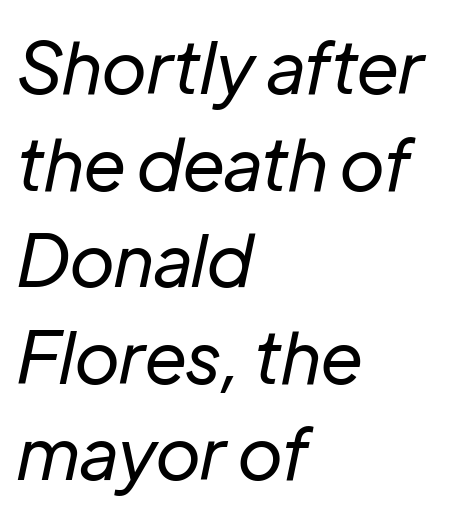
Descenders are the only things crossing below the line. Nothing heavy about these letters — not bold at all. Normally led — the rows are evenly, conventionally spaced. Is this a fixed-width face? No — the glyphs have proportional, varying widths. Tall strokes in this sample are angled rather than plumb.
